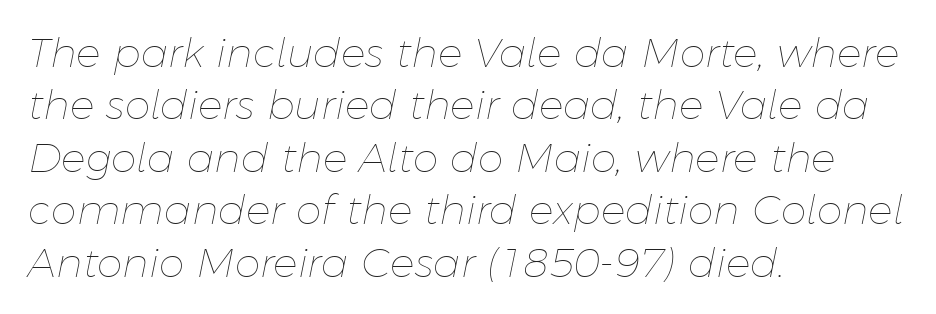
{"italic": "yes", "lean": "right", "slant_degrees": 11, "bold": "no", "weight": "thin", "width": "normal", "stroke_contrast": "low", "x_height": "medium", "monospaced": "no", "underline": "no", "align": "left", "line_spacing": "normal", "line_spacing_ratio": 1.28, "letter_spacing": "normal", "letter_spacing_em": 0.0, "glyph_px": 41}
